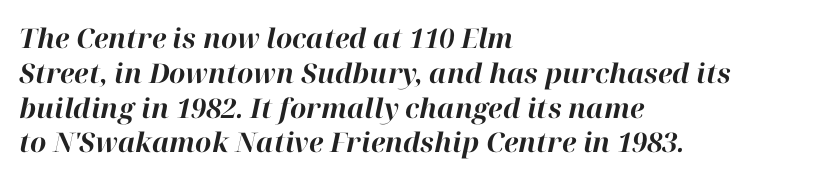
Q: Is the text bold? A: Yes.
Q: Is the text italic (slanted)? A: Yes, it leans right by about 12 degrees.
Q: Is the text underlined? A: No.
Q: How is the paragraph aligned? A: Left-aligned.
Q: Is the spacing between letters normal or unusually wide? A: Normal.
Q: Is the spacing between lines tight, normal or loose? A: Normal.
